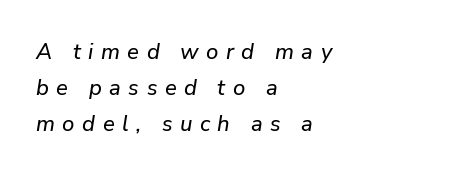
The letterforms stand isolated, each surrounded by extra space. In terms of posture, this sample is oblique. The lines in this sample share a left origin and differ only in where they stop. Underline: absent. Successive baselines arrive at the customary interval.
